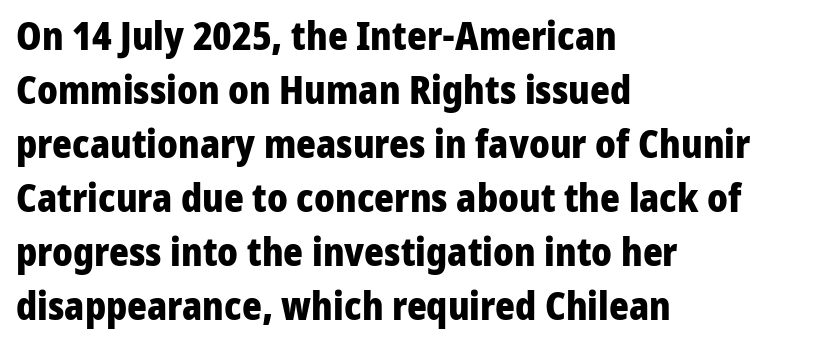
The designer went with a sans here, leaving each stem footless. Every letter is thick-stroked: bold, no question. The type is set solid horizontally, with unmodified tracking. Looks like regular typesetting: each glyph gets only the width it needs.
